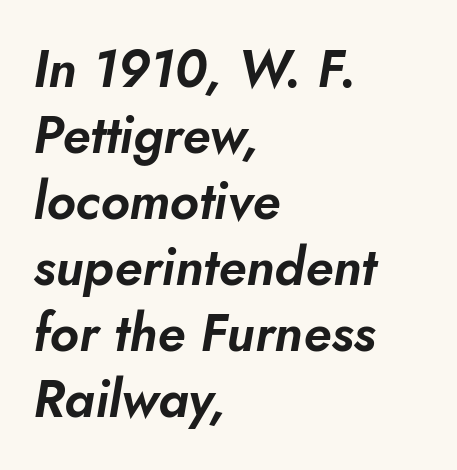
Q: Is the text italic (slanted)? A: Yes, it leans right by about 10 degrees.
Q: Is the text underlined? A: No.
Q: How is the paragraph aligned? A: Left-aligned.
Q: Is the spacing between letters normal or unusually wide? A: Normal.
Q: Is the spacing between lines tight, normal or loose? A: Normal.
Q: Width (condensed, normal, or wide)? A: Normal.
Q: Stroke contrast? A: Low.
Q: x-height? A: Small.
Q: Monospaced? A: No.
